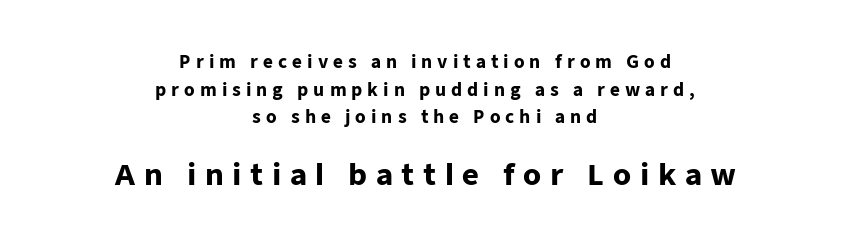
{"serif": "no", "italic": "no", "bold": "yes", "weight": "heavy", "width": "normal", "stroke_contrast": "low", "x_height": "medium", "monospaced": "no", "underline": "no", "align": "center", "line_spacing": "normal", "line_spacing_ratio": 1.62, "letter_spacing": "wide", "letter_spacing_em": 0.29, "larger_block": "second", "size_ratio": 1.71, "glyph_px": 29}
